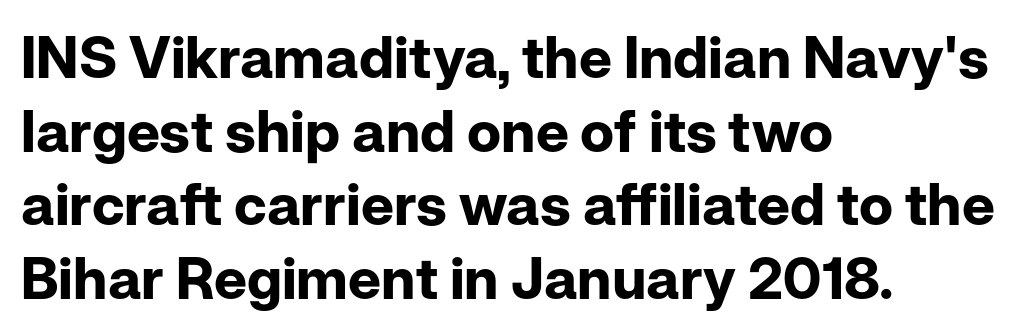
I'd call this a sans setting — the letters go barefoot. The face used here is proportionally spaced, like ordinary book or web type. Does the weight exceed regular? Yes, all the way to bold. The rendering anchors every line to the left-hand side. Students, observe: this is what conventionally led text looks like.
